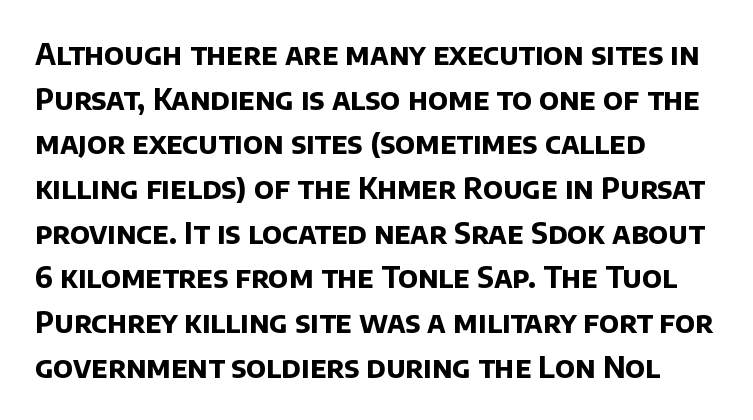
Q: Is the text bold? A: Yes.
Q: Is the typeface a serif or a sans-serif typeface? A: Sans-serif.
Q: Is the text underlined? A: No.
Q: How is the paragraph aligned? A: Left-aligned.
Q: Is the spacing between letters normal or unusually wide? A: Normal.
Q: Is the spacing between lines tight, normal or loose? A: Normal.
Q: Width (condensed, normal, or wide)? A: Normal.
Q: Stroke contrast? A: Low.
Q: x-height? A: Large.
Q: Monospaced? A: No.
